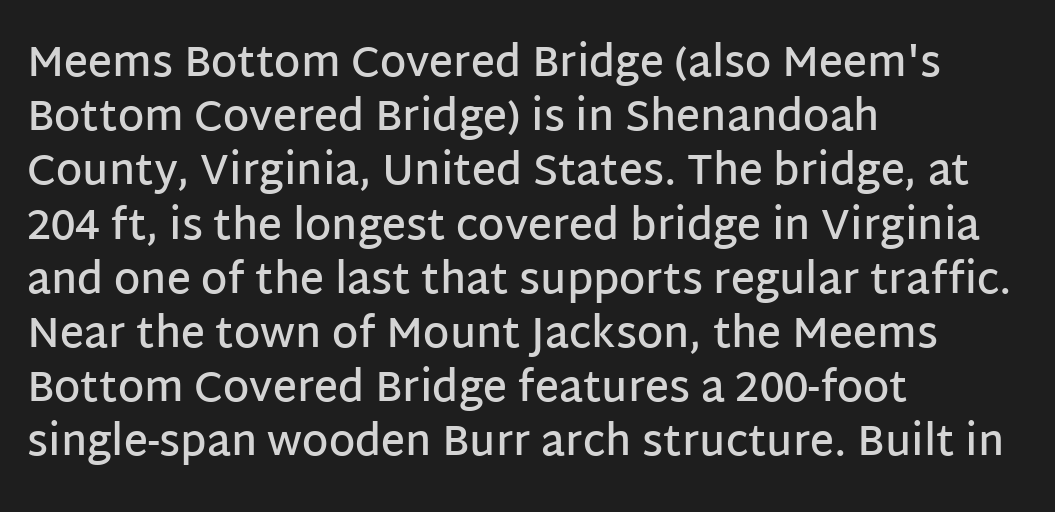
{"serif": "no", "italic": "no", "bold": "semi", "weight": "semibold", "width": "normal", "stroke_contrast": "low", "x_height": "large", "monospaced": "no", "underline": "no", "align": "left", "line_spacing": "normal", "line_spacing_ratio": 1.29, "letter_spacing": "normal", "letter_spacing_em": 0.0, "glyph_px": 42}
